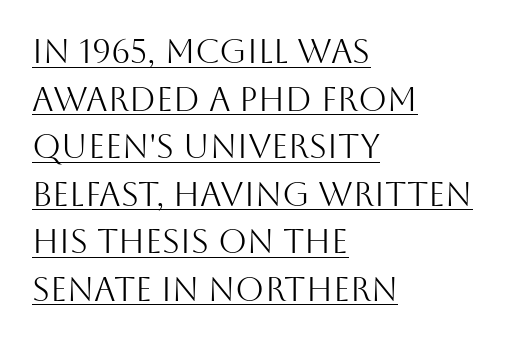
The image shows 33 px light sans-serif type, upright; set left-aligned, normal line spacing (1.44x), normal letter spacing, underlined; medium stroke contrast and a large x-height.
